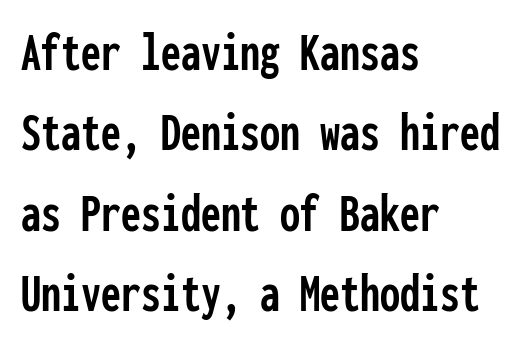
The image shows 57 px condensed sans-serif type, upright, monospaced; set left-aligned, normal line spacing (1.41x), normal letter spacing, not underlined; low stroke contrast and a medium x-height.
